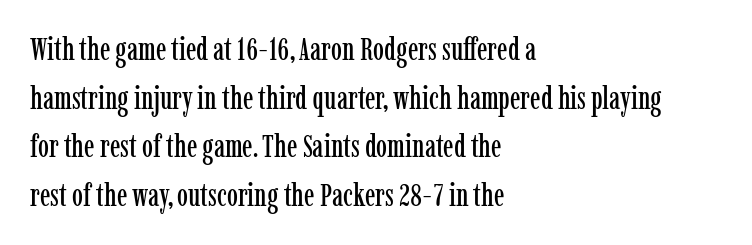
Q: Is the text italic (slanted)? A: No, it is upright.
Q: Is the typeface a serif or a sans-serif typeface? A: Serif.
Q: Is the text underlined? A: No.
Q: How is the paragraph aligned? A: Left-aligned.
Q: Is the spacing between letters normal or unusually wide? A: Normal.
Q: Is the spacing between lines tight, normal or loose? A: Normal.
Q: Width (condensed, normal, or wide)? A: Condensed.
Q: Stroke contrast? A: Low.
Q: x-height? A: Medium.
Q: Monospaced? A: No.
